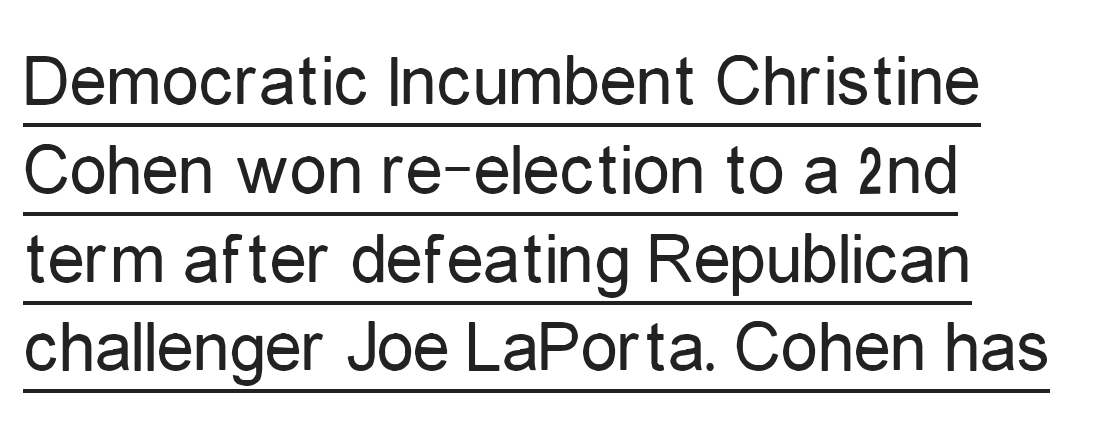
The image shows 74 px regular-weight, condensed sans-serif type, upright; set left-aligned, line spacing 1.2x, normal letter spacing, underlined; low stroke contrast and a medium x-height.
